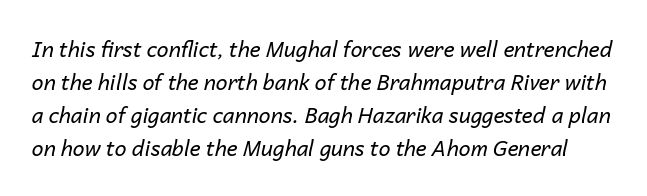
The image shows 21 px text type, italic (leaning right); set normal line spacing (1.57x), normal letter spacing, not underlined.
